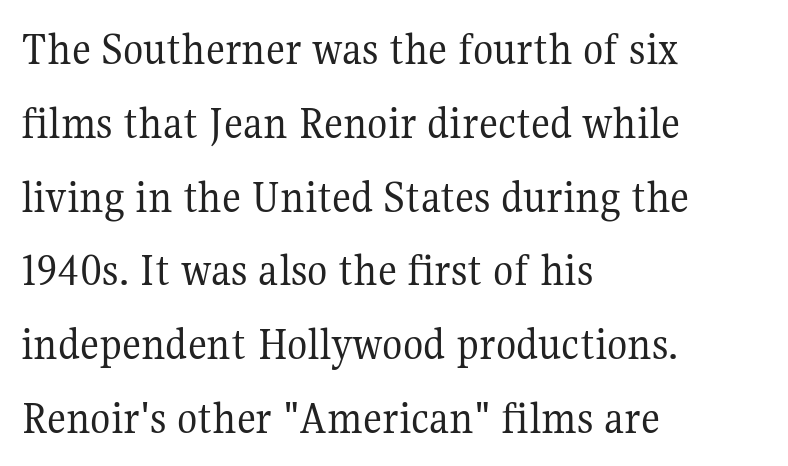
Q: Is the text bold? A: No.
Q: Is the text italic (slanted)? A: No, it is upright.
Q: Is the typeface a serif or a sans-serif typeface? A: Serif.
Q: Is the text underlined? A: No.
Q: How is the paragraph aligned? A: Left-aligned.
Q: Is the spacing between letters normal or unusually wide? A: Normal.
Q: Is the spacing between lines tight, normal or loose? A: Normal.
Q: Width (condensed, normal, or wide)? A: Normal.
Q: Stroke contrast? A: Medium.
Q: x-height? A: Medium.
Q: Monospaced? A: No.
